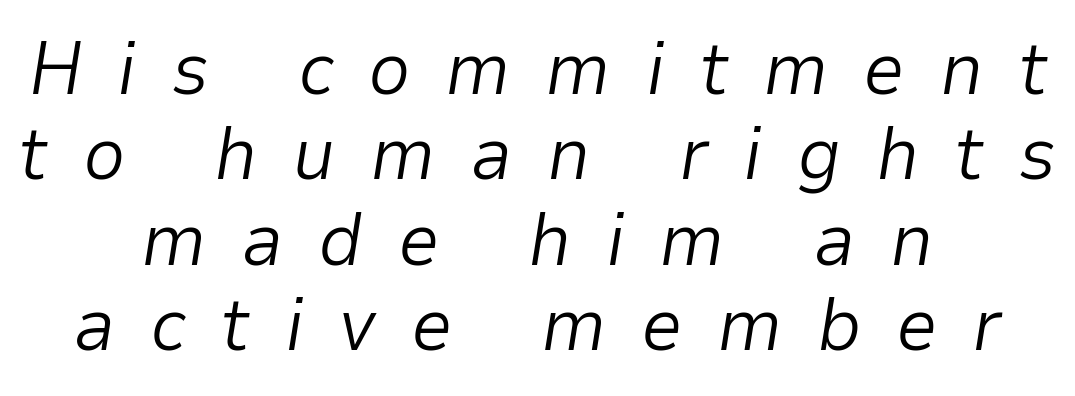
This sample uses an oblique cut, with every glyph tilted off the vertical. Centered paragraph, ragged on both sides. Does the leading feel generous? Not at all — it's pinched. The glyphs are unaccompanied by any horizontal stroke below them.
